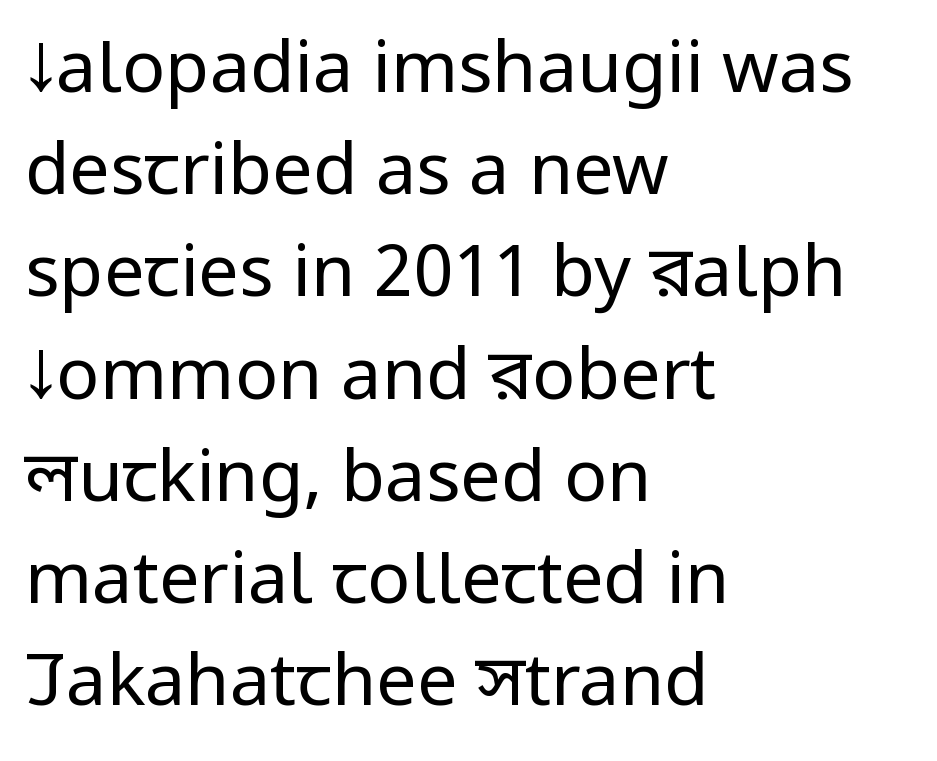
{"serif": "no", "italic": "no", "bold": "no", "weight": "regular", "width": "condensed", "stroke_contrast": "low", "x_height": "large", "monospaced": "no", "underline": "no", "align": "left", "line_spacing": "normal", "line_spacing_ratio": 1.42, "letter_spacing": "normal", "letter_spacing_em": 0.0, "glyph_px": 72}
